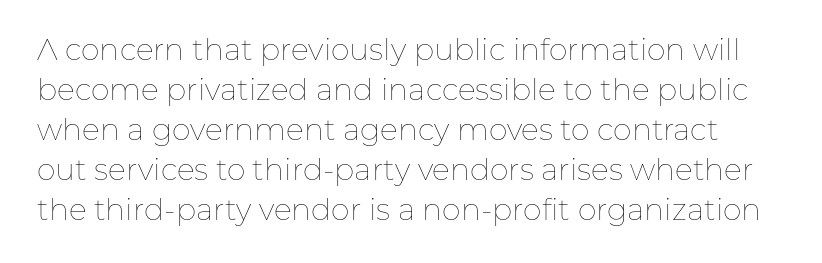
{"italic": "no", "bold": "no", "weight": "thin", "width": "normal", "stroke_contrast": "low", "x_height": "medium", "monospaced": "no", "underline": "no", "line_spacing": "normal", "line_spacing_ratio": 1.33, "letter_spacing": "normal", "letter_spacing_em": 0.0, "glyph_px": 30}
